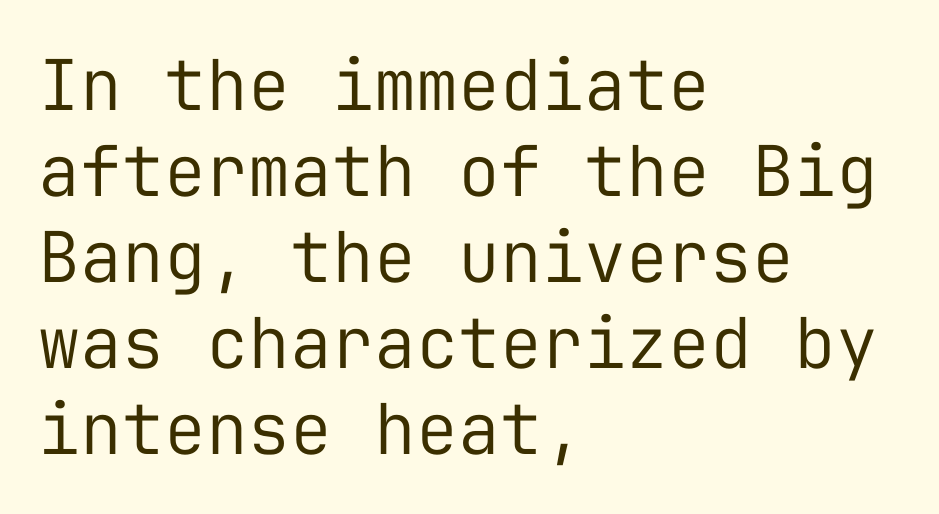
Q: Is the text bold? A: No.
Q: Is the text italic (slanted)? A: No, it is upright.
Q: Is the typeface a serif or a sans-serif typeface? A: Sans-serif.
Q: Is the text underlined? A: No.
Q: How is the paragraph aligned? A: Left-aligned.
Q: Is the spacing between letters normal or unusually wide? A: Normal.
Q: Width (condensed, normal, or wide)? A: Normal.
Q: Stroke contrast? A: Low.
Q: x-height? A: Medium.
Q: Monospaced? A: Yes.
